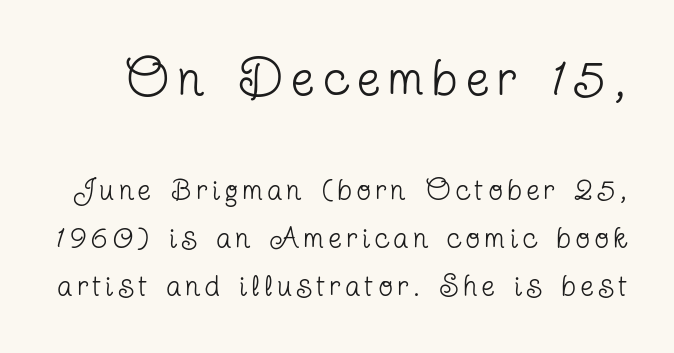
The image shows 51 px regular-weight, condensed serif type, upright; set normal line spacing (1.65x), not underlined; the first (top) block is 1.76x larger; low stroke contrast and a medium x-height.
